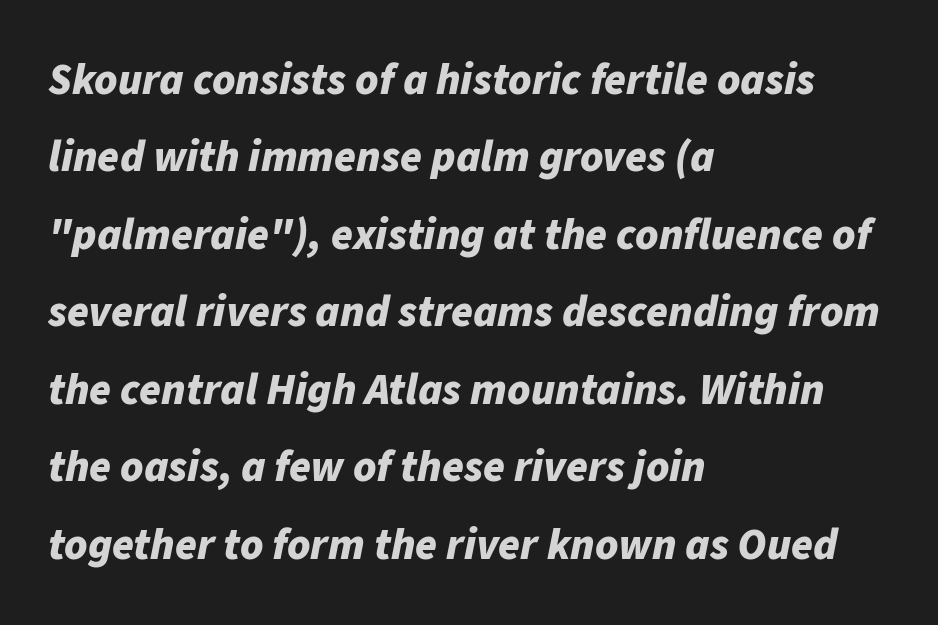
Q: Is the text bold? A: Yes.
Q: Is the text italic (slanted)? A: Yes, it leans right by about 11 degrees.
Q: Is the text underlined? A: No.
Q: How is the paragraph aligned? A: Left-aligned.
Q: Is the spacing between letters normal or unusually wide? A: Normal.
Q: Width (condensed, normal, or wide)? A: Normal.
Q: Stroke contrast? A: Low.
Q: x-height? A: Medium.
Q: Monospaced? A: No.
